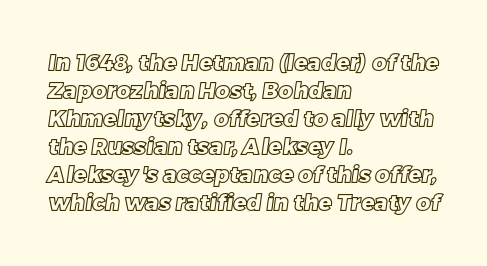
The image shows 22 px text type; set left-aligned, normal line spacing (1.27x), normal letter spacing, not underlined.
